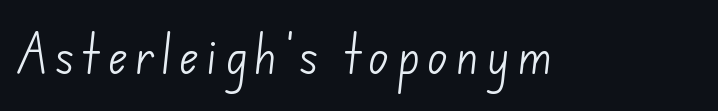
{"serif": "no", "bold": "no", "weight": "light", "width": "normal", "stroke_contrast": "low", "x_height": "small", "monospaced": "no", "underline": "no", "glyph_px": 43}
